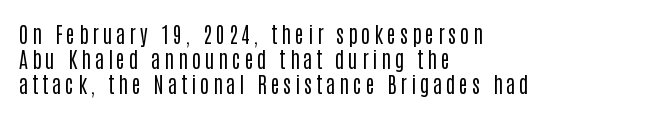
{"italic": "no", "bold": "no", "underline": "no", "align": "left", "line_spacing_ratio": 1.18, "glyph_px": 21}
